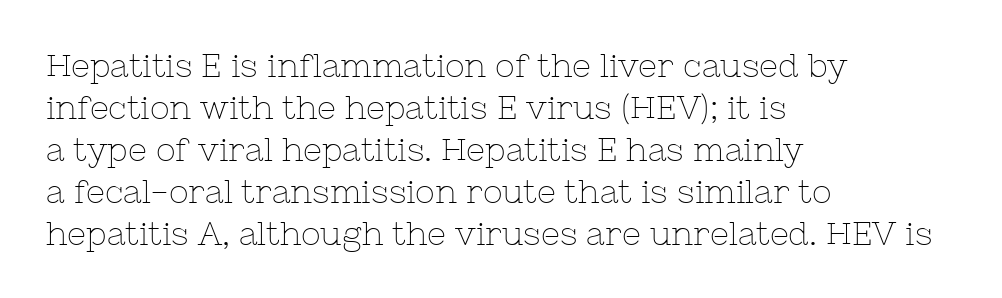
The image shows 33 px thin serif type, upright; set left-aligned, normal line spacing (1.27x), normal letter spacing, not underlined; low stroke contrast and a medium x-height.
